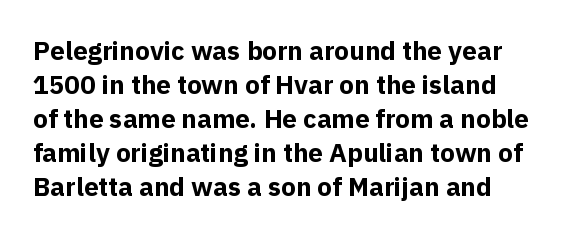
The image shows 26 px bold type, upright; set left-aligned, normal line spacing (1.31x), normal letter spacing, not underlined.
